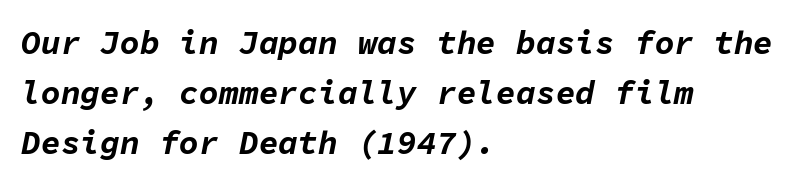
Q: Is the text bold? A: Yes.
Q: Is the text italic (slanted)? A: Yes, it leans right by about 11 degrees.
Q: Is the text underlined? A: No.
Q: How is the paragraph aligned? A: Left-aligned.
Q: Is the spacing between letters normal or unusually wide? A: Normal.
Q: Is the spacing between lines tight, normal or loose? A: Normal.
Q: Width (condensed, normal, or wide)? A: Normal.
Q: Stroke contrast? A: Low.
Q: x-height? A: Medium.
Q: Monospaced? A: Yes.
